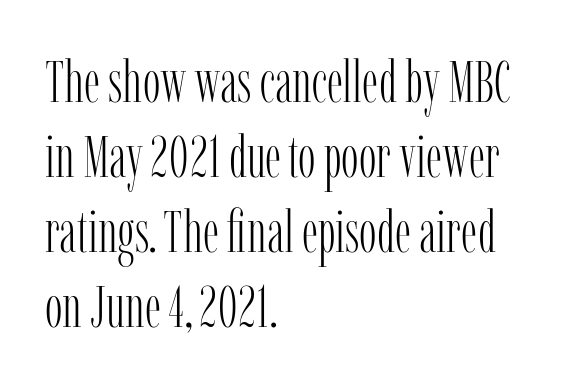
Q: Is the text bold? A: No.
Q: Is the text italic (slanted)? A: No, it is upright.
Q: Is the typeface a serif or a sans-serif typeface? A: Serif.
Q: Is the text underlined? A: No.
Q: How is the paragraph aligned? A: Left-aligned.
Q: Is the spacing between letters normal or unusually wide? A: Normal.
Q: Is the spacing between lines tight, normal or loose? A: Normal.
Q: Width (condensed, normal, or wide)? A: Condensed.
Q: Stroke contrast? A: Low.
Q: x-height? A: Medium.
Q: Monospaced? A: No.
